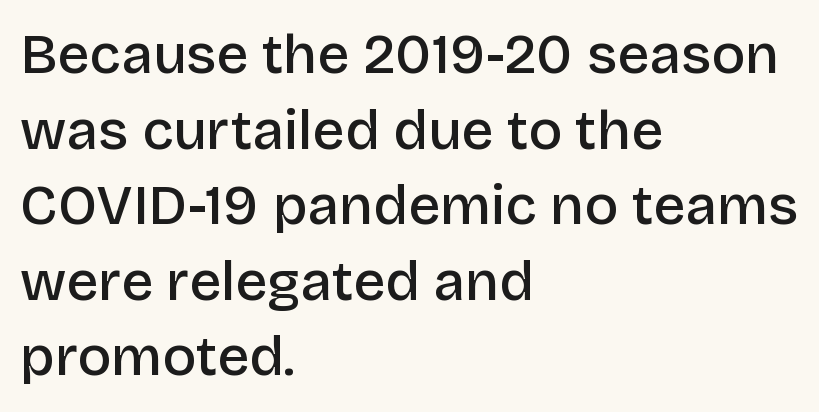
Q: Is the text bold? A: Semi-bold.
Q: Is the text italic (slanted)? A: No, it is upright.
Q: Is the typeface a serif or a sans-serif typeface? A: Sans-serif.
Q: Is the text underlined? A: No.
Q: How is the paragraph aligned? A: Left-aligned.
Q: Is the spacing between letters normal or unusually wide? A: Normal.
Q: Is the spacing between lines tight, normal or loose? A: Normal.
Q: Width (condensed, normal, or wide)? A: Normal.
Q: Stroke contrast? A: Low.
Q: x-height? A: Large.
Q: Monospaced? A: No.
